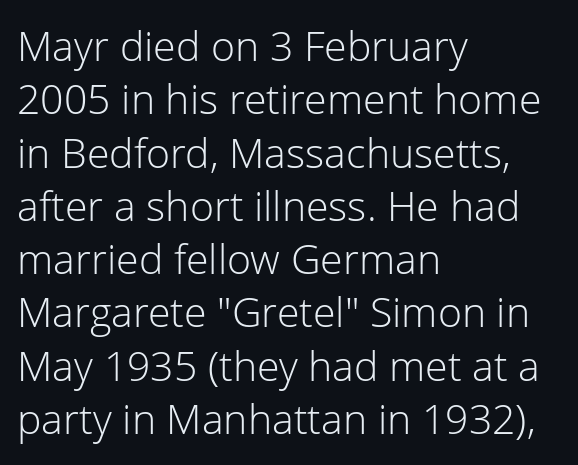
This reads as an unemphasized weight, regular at the heaviest. Notice how the passage keeps a crisp vertical edge on the left only. Evenly set lines give the paragraph a standard silhouette. No extra tracking has been applied to these lines.
